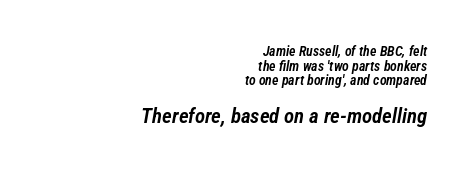
Q: Is the text bold? A: Semi-bold.
Q: Is the text italic (slanted)? A: Yes, it leans right by about 12 degrees.
Q: Is the text underlined? A: No.
Q: How is the paragraph aligned? A: Right-aligned.
Q: Is the spacing between letters normal or unusually wide? A: Normal.
Q: Is the spacing between lines tight, normal or loose? A: Tight.
Q: Which block of text is set in a larger size, the first (top) or the second (bottom)? A: The second (bottom) one.
